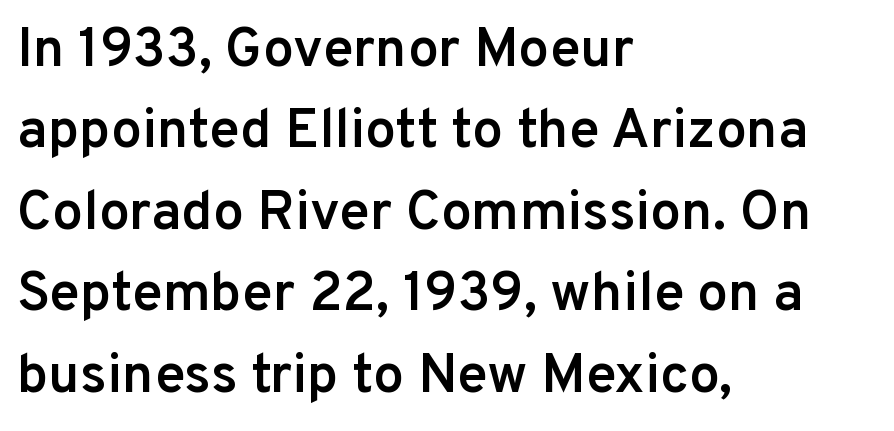
The image shows 55 px semibold sans-serif type, upright; set left-aligned, normal line spacing (1.48x), normal letter spacing, not underlined; low stroke contrast and a medium x-height.
